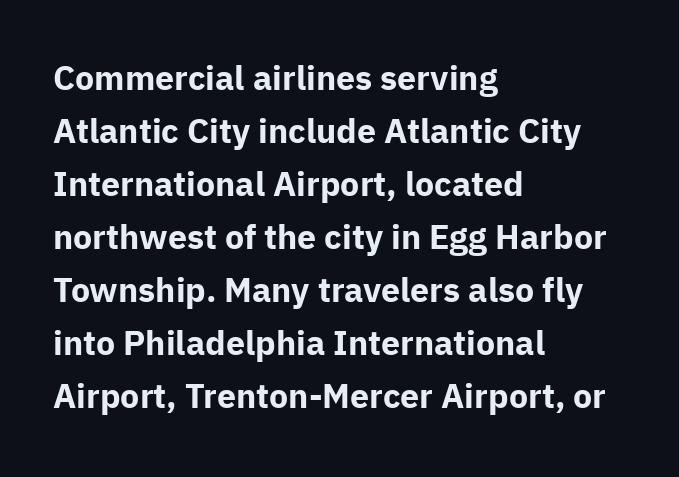
Q: Is the text bold? A: Yes.
Q: Is the text italic (slanted)? A: No, it is upright.
Q: Is the typeface a serif or a sans-serif typeface? A: Sans-serif.
Q: Is the text underlined? A: No.
Q: How is the paragraph aligned? A: Left-aligned.
Q: Is the spacing between letters normal or unusually wide? A: Normal.
Q: Is the spacing between lines tight, normal or loose? A: Normal.
Q: Width (condensed, normal, or wide)? A: Normal.
Q: Stroke contrast? A: Low.
Q: x-height? A: Medium.
Q: Monospaced? A: No.
